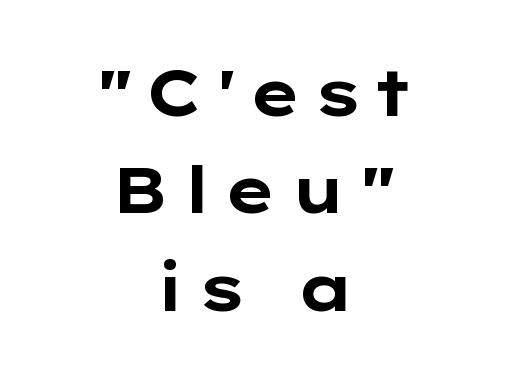
The sample has been set heavy, in full bold. Varying glyph widths throughout — classic text-font behaviour. This sample uses a sans-serif face. Quick note: interline space is typical. Descenders hang freely into open space.
